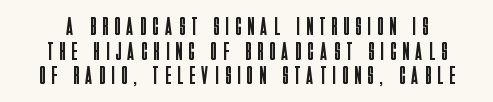
{"italic": "no", "bold": "no", "underline": "no", "line_spacing": "tight", "line_spacing_ratio": 0.99, "letter_spacing": "wide", "letter_spacing_em": 0.28, "glyph_px": 25}
